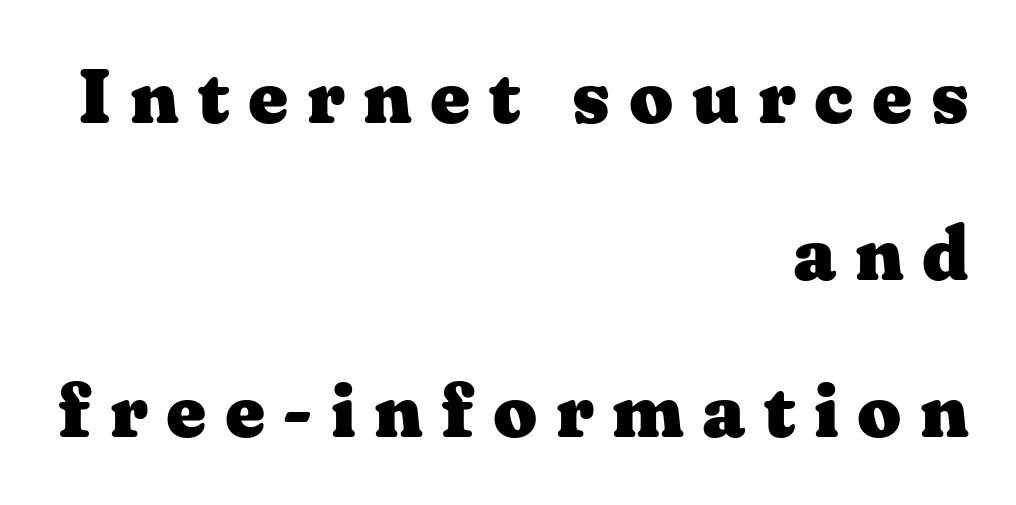
The image shows 77 px heavy, wide serif type, upright; set right-aligned, loose line spacing (2.04x), unusually wide letter spacing (+0.24 em), not underlined; medium stroke contrast and a medium x-height.
